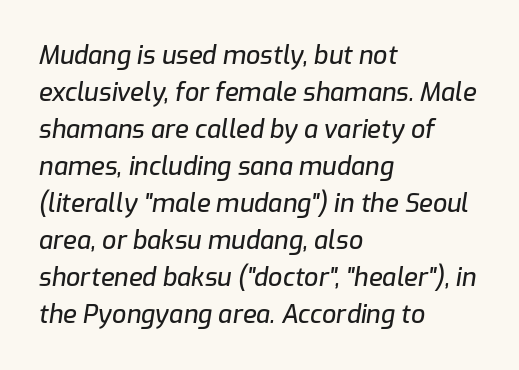
Has an underline been added? It has not. The rag falls on the right side of this text block. Tracking here is standard; glyphs follow each other at the usual distance. If you drew a line through each stem, it would be angled. Rows of type keep a routine distance in the vertical direction.
